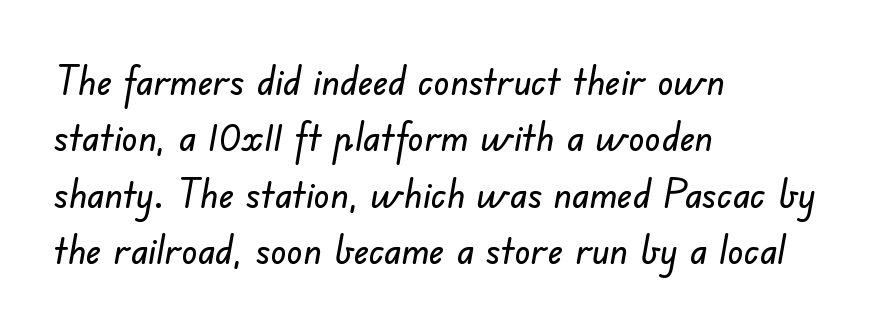
{"serif": "no", "width": "normal", "stroke_contrast": "low", "x_height": "small", "monospaced": "no", "underline": "no", "align": "left", "line_spacing": "normal", "line_spacing_ratio": 1.41, "letter_spacing": "normal", "letter_spacing_em": 0.0, "glyph_px": 40}
